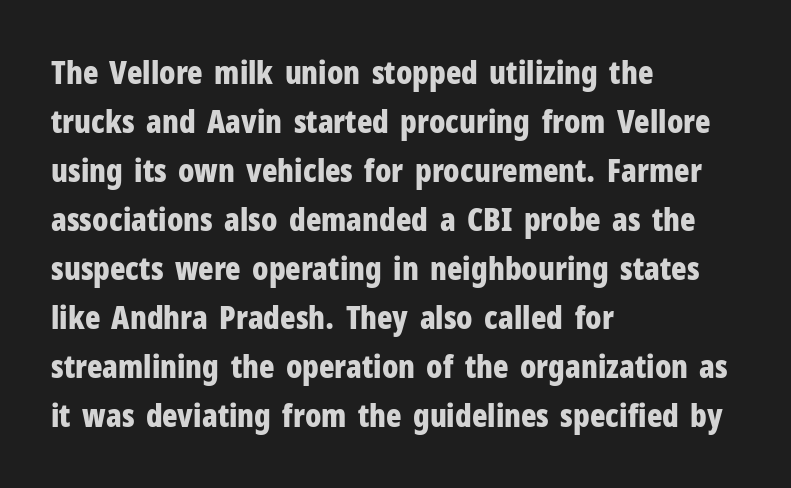
The rendering shows plain stroke endings on the letterforms — a sans-serif design. Each row of text sits above clean, open space. You'd pick this weight for a headline — it's a proper bold. Posture: vertical. Typeset ragged right — the left edge is the straight one. The passage shown is typed in a proportional face where columns would drift.
